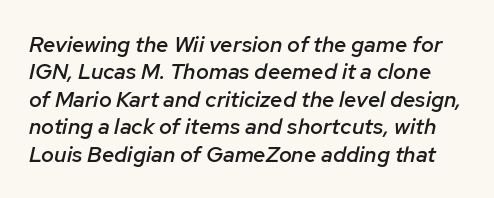
{"italic": "yes", "lean": "right", "slant_degrees": 12, "bold": "semi", "underline": "no", "line_spacing": "normal", "line_spacing_ratio": 1.25, "letter_spacing": "normal", "letter_spacing_em": 0.0, "glyph_px": 22}
